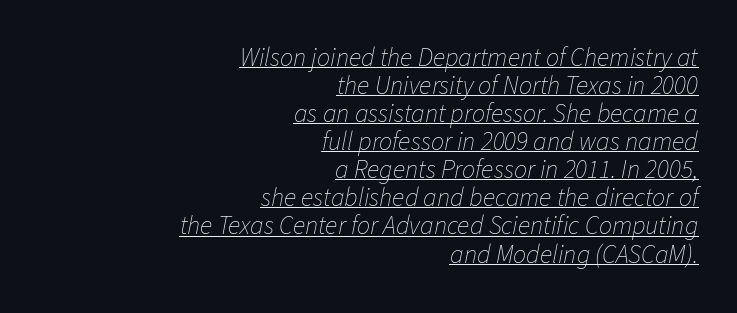
The image shows 26 px text type, italic (leaning right); set right-aligned, tight line spacing (1.08x), normal letter spacing, underlined.
